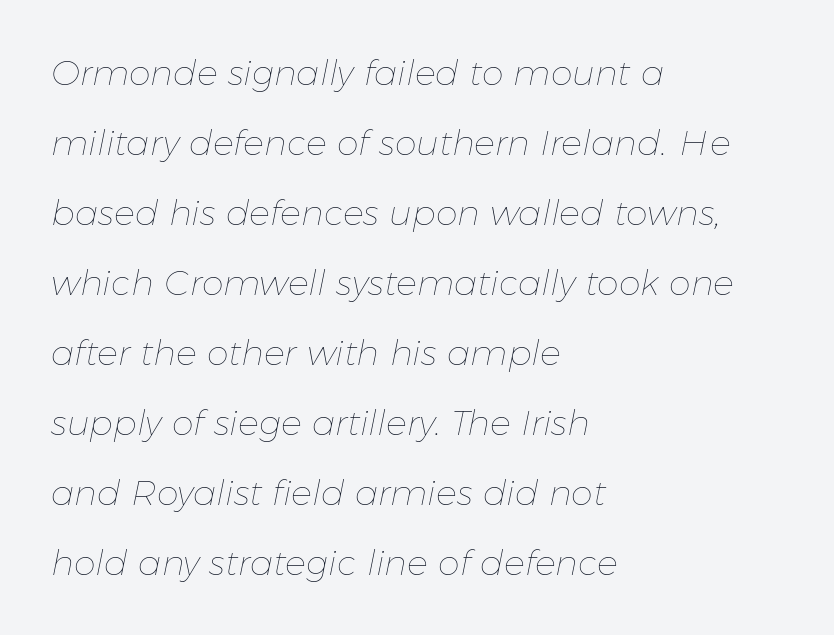
Letter spacing: default. Type without underlining. Line starts are locked; line ends wander. Weight class: somewhere from thin through regular.
